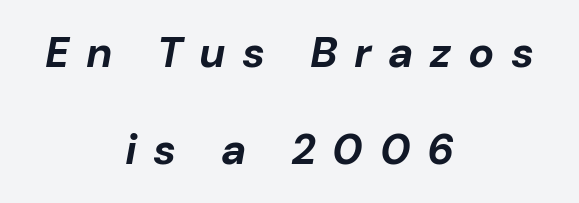
{"italic": "yes", "lean": "right", "slant_degrees": 10, "bold": "yes", "weight": "bold", "width": "normal", "stroke_contrast": "low", "x_height": "medium", "monospaced": "no", "underline": "no", "align": "center", "line_spacing": "loose", "line_spacing_ratio": 2.26, "letter_spacing": "wide", "letter_spacing_em": 0.39, "glyph_px": 43}
